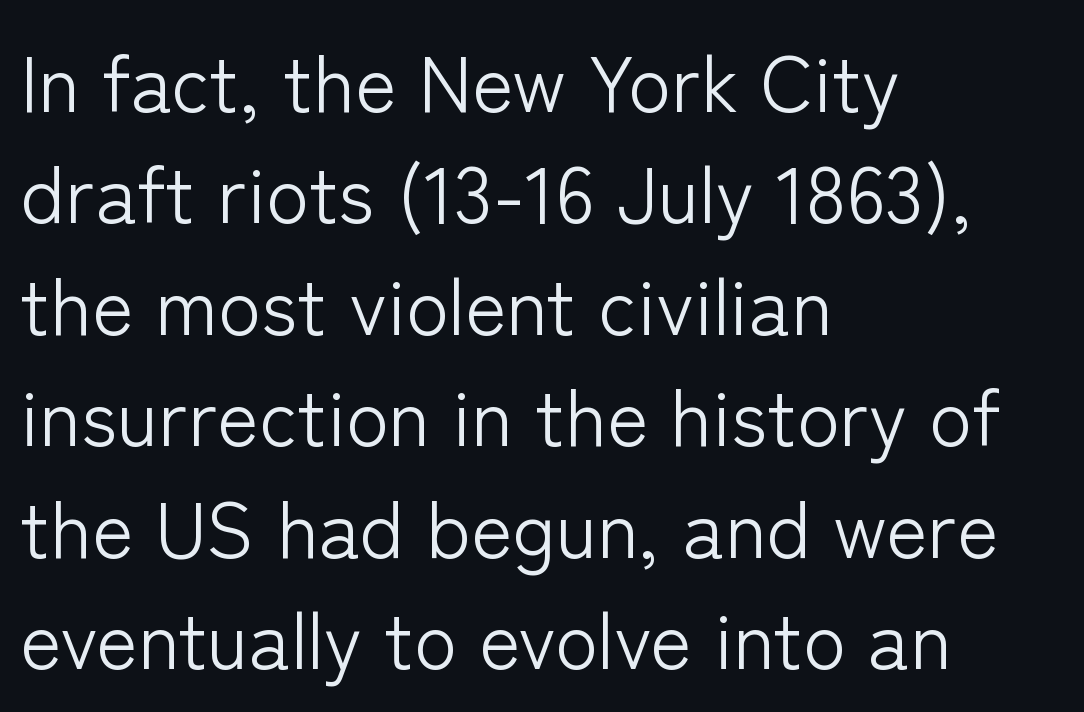
The image shows 79 px light sans-serif type, upright; set left-aligned, normal line spacing (1.41x), normal letter spacing, not underlined; low stroke contrast and a medium x-height.
